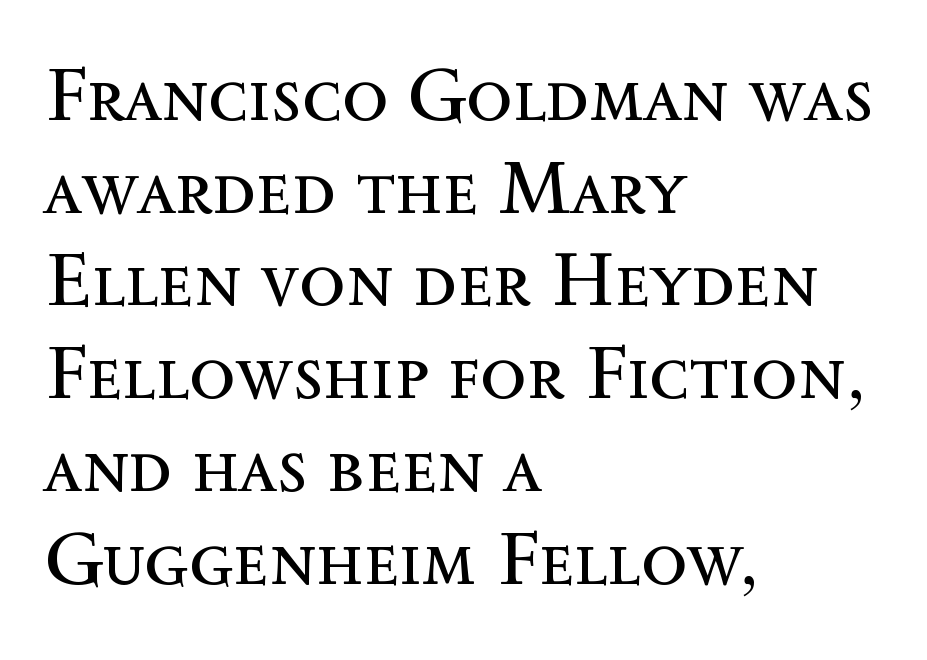
Q: Is the text bold? A: No.
Q: Is the text italic (slanted)? A: No, it is upright.
Q: Is the text underlined? A: No.
Q: How is the paragraph aligned? A: Left-aligned.
Q: Is the spacing between letters normal or unusually wide? A: Normal.
Q: Width (condensed, normal, or wide)? A: Normal.
Q: x-height? A: Medium.
Q: Monospaced? A: No.
